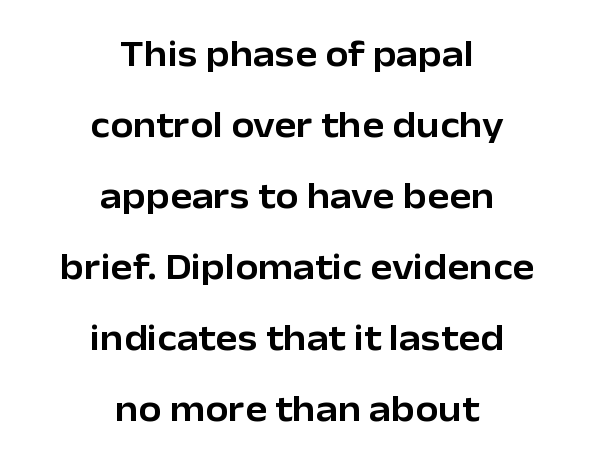
{"serif": "no", "italic": "no", "width": "normal", "stroke_contrast": "low", "x_height": "medium", "monospaced": "no", "underline": "no", "align": "center", "line_spacing": "loose", "line_spacing_ratio": 1.92, "letter_spacing": "normal", "letter_spacing_em": 0.0, "glyph_px": 37}
